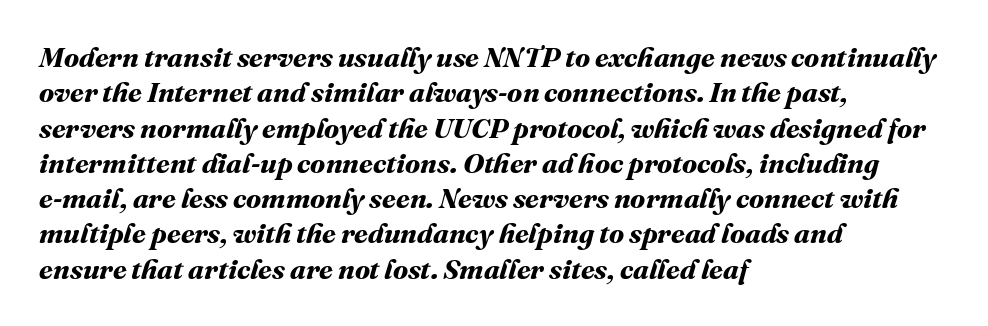
The image shows 28 px bold type; set left-aligned, normal line spacing (1.26x), normal letter spacing, not underlined; medium stroke contrast and a medium x-height.
